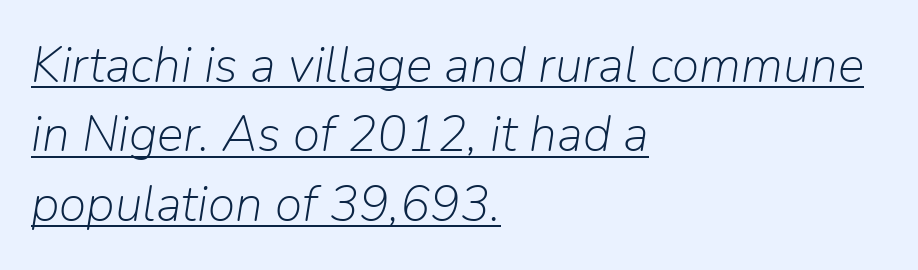
The image shows 50 px light type, italic (leaning right); set left-aligned, normal line spacing (1.39x), normal letter spacing, underlined; low stroke contrast and a medium x-height.
